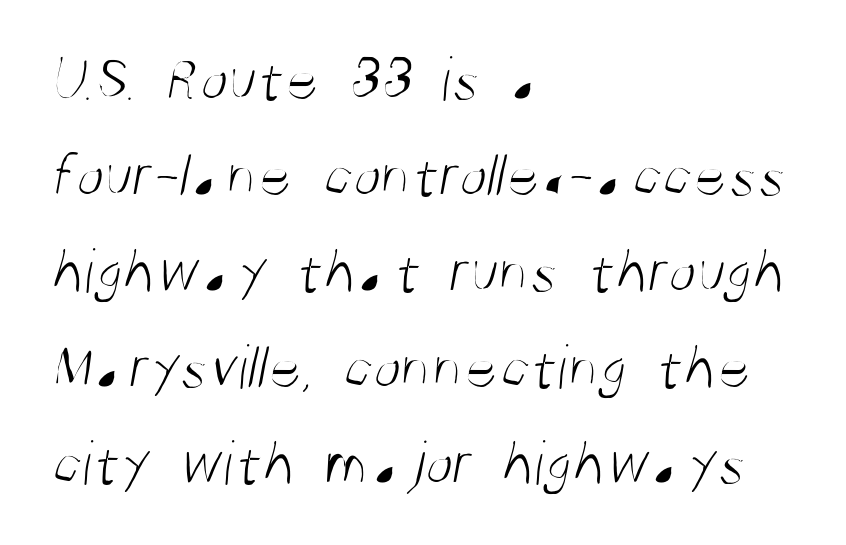
The image shows 64 px light, condensed sans-serif type; set left-aligned, normal line spacing (1.5x), normal letter spacing, not underlined; medium stroke contrast and a large x-height.
